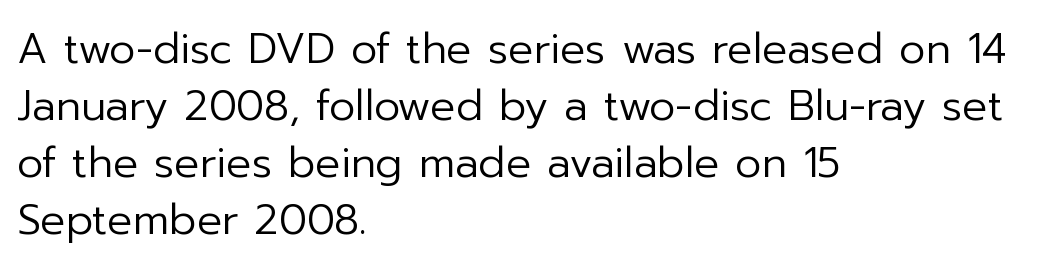
The image shows 42 px regular-weight sans-serif type, upright; set left-aligned, normal line spacing (1.36x), normal letter spacing, not underlined; low stroke contrast and a medium x-height.
